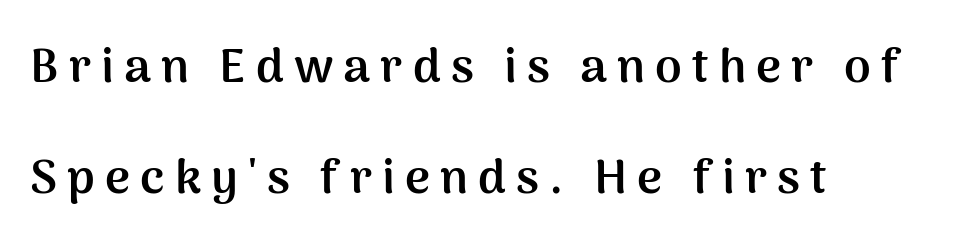
{"serif": "no", "italic": "no", "bold": "yes", "weight": "semibold", "width": "normal", "stroke_contrast": "medium", "x_height": "medium", "monospaced": "no", "underline": "no", "align": "left", "line_spacing": "loose", "line_spacing_ratio": 2.32, "letter_spacing": "wide", "letter_spacing_em": 0.21, "glyph_px": 48}
